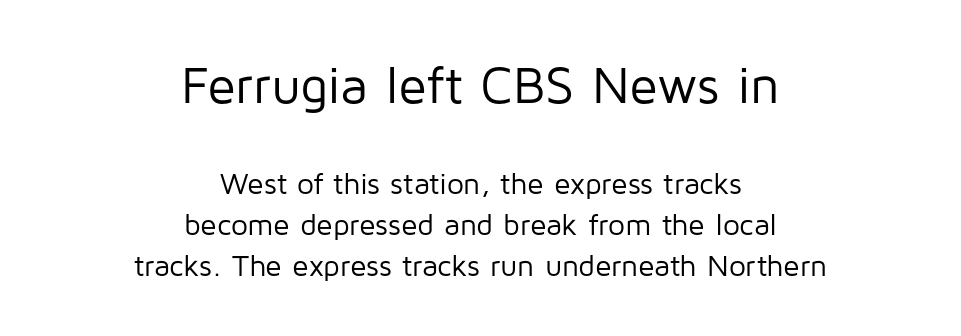
Q: Is the text bold? A: No.
Q: Is the text italic (slanted)? A: No, it is upright.
Q: Is the typeface a serif or a sans-serif typeface? A: Sans-serif.
Q: Is the text underlined? A: No.
Q: How is the paragraph aligned? A: Centered.
Q: Is the spacing between letters normal or unusually wide? A: Normal.
Q: Is the spacing between lines tight, normal or loose? A: Normal.
Q: Which block of text is set in a larger size, the first (top) or the second (bottom)? A: The first (top) one.
Q: Width (condensed, normal, or wide)? A: Normal.
Q: Stroke contrast? A: Low.
Q: x-height? A: Medium.
Q: Monospaced? A: No.
